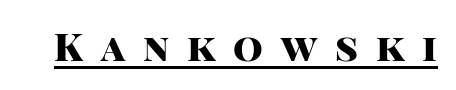
The image shows 38 px heavy sans-serif type, upright; set unusually wide letter spacing (+0.47 em), underlined; high stroke contrast and a large x-height.
